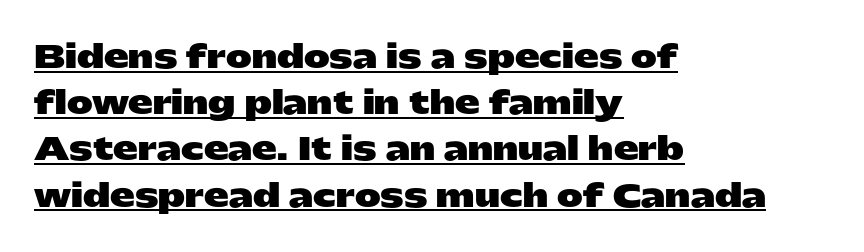
{"serif": "no", "italic": "no", "bold": "yes", "weight": "heavy", "width": "wide", "stroke_contrast": "low", "x_height": "medium", "monospaced": "no", "underline": "yes", "align": "left", "line_spacing": "normal", "line_spacing_ratio": 1.49, "letter_spacing": "normal", "letter_spacing_em": 0.0, "glyph_px": 31}
